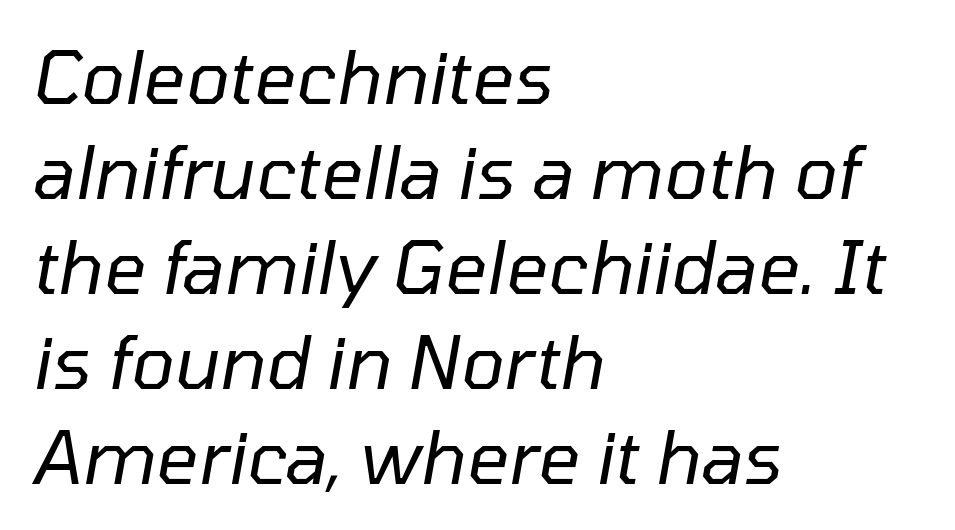
The image shows 73 px regular-weight type, italic (leaning right); set left-aligned, normal line spacing (1.3x), normal letter spacing, not underlined; low stroke contrast and a medium x-height.
